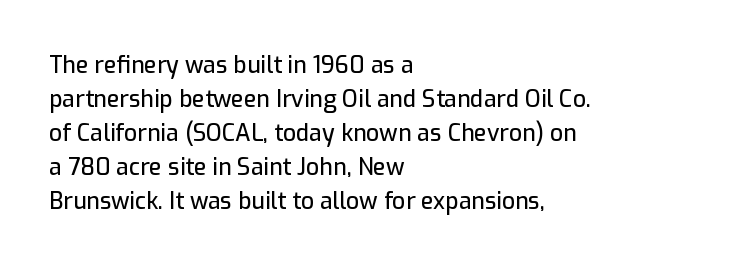
{"italic": "no", "underline": "no", "align": "left", "line_spacing": "normal", "line_spacing_ratio": 1.48, "letter_spacing": "normal", "letter_spacing_em": 0.0, "glyph_px": 23}
